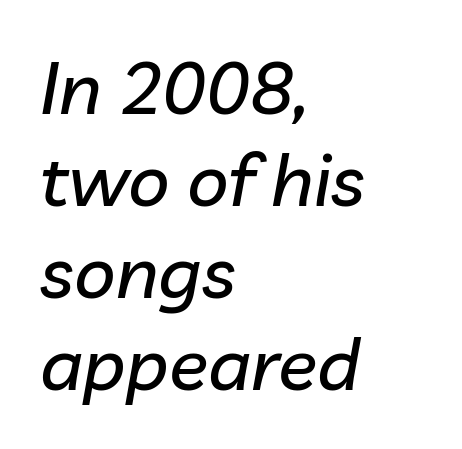
{"italic": "yes", "lean": "right", "slant_degrees": 10, "width": "normal", "stroke_contrast": "low", "x_height": "medium", "monospaced": "no", "underline": "no", "align": "left", "line_spacing": "normal", "line_spacing_ratio": 1.26, "letter_spacing": "normal", "letter_spacing_em": 0.0, "glyph_px": 73}
